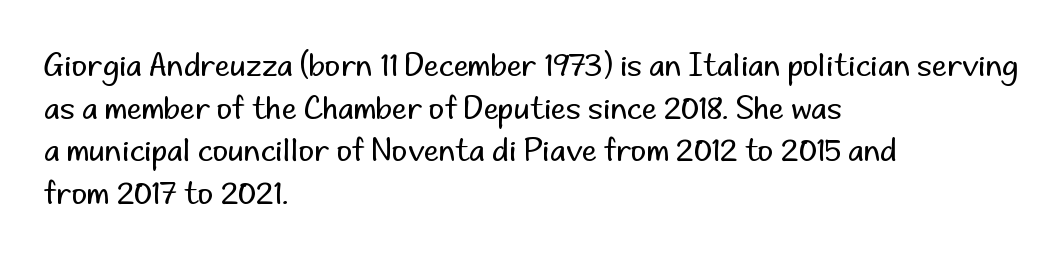
The image shows 30 px regular-weight sans-serif type, upright; set left-aligned, normal line spacing (1.42x), normal letter spacing, not underlined; low stroke contrast and a small x-height.
